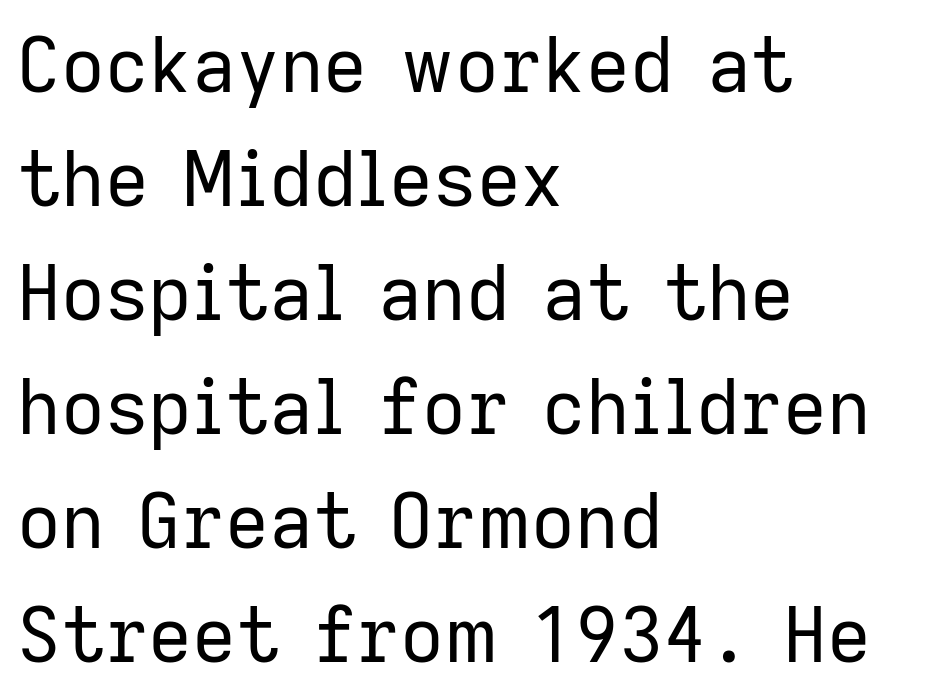
Q: Is the text bold? A: No.
Q: Is the text italic (slanted)? A: No, it is upright.
Q: Is the typeface a serif or a sans-serif typeface? A: Sans-serif.
Q: Is the text underlined? A: No.
Q: How is the paragraph aligned? A: Left-aligned.
Q: Is the spacing between letters normal or unusually wide? A: Normal.
Q: Is the spacing between lines tight, normal or loose? A: Normal.
Q: Width (condensed, normal, or wide)? A: Normal.
Q: Stroke contrast? A: Low.
Q: x-height? A: Medium.
Q: Monospaced? A: No.
